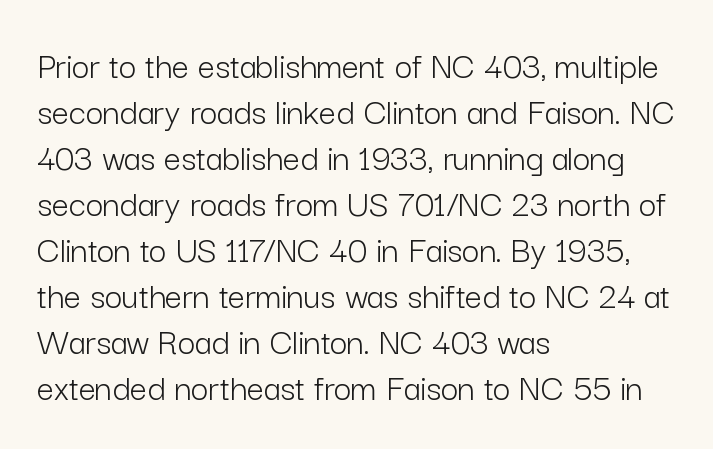
The image shows 38 px light sans-serif type, upright; set left-aligned, line spacing 1.21x, normal letter spacing, not underlined; low stroke contrast and a medium x-height.
